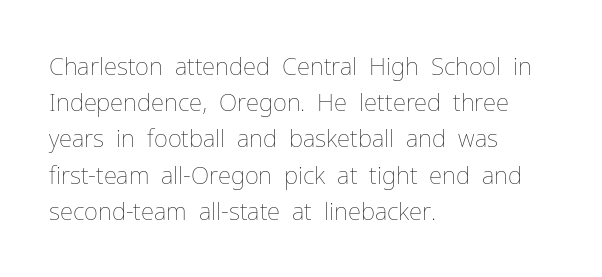
Q: Is the text bold? A: No.
Q: Is the text italic (slanted)? A: No, it is upright.
Q: Is the text underlined? A: No.
Q: How is the paragraph aligned? A: Left-aligned.
Q: Is the spacing between letters normal or unusually wide? A: Normal.
Q: Is the spacing between lines tight, normal or loose? A: Normal.
